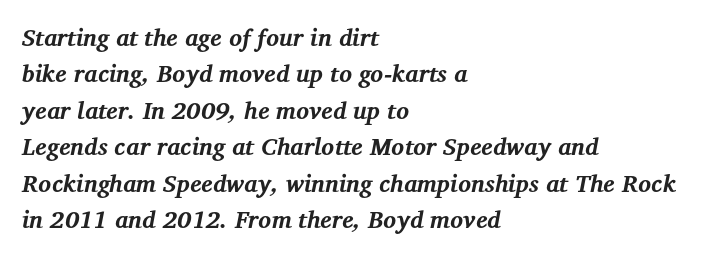
The image shows 24 px bold type, italic (leaning right); set left-aligned, normal line spacing (1.52x), normal letter spacing, not underlined.
